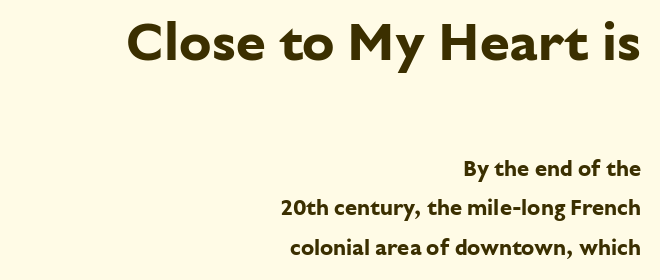
The zone under the glyphs is completely vacant. Heavy, bold letterforms. When letters stand straight like this, we call the style roman or upright. Alignment: flush right. This is sans-serif lettering, the kind often seen on screens and signage.
